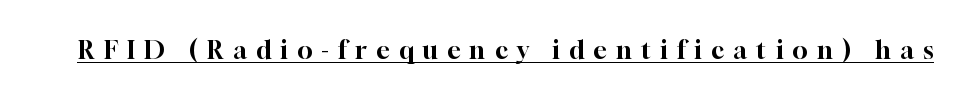
Words appear elongated and porous because spacing is wide. The lettering holds an erect, upright posture throughout. Does a line run under the words? Yes, clearly.
